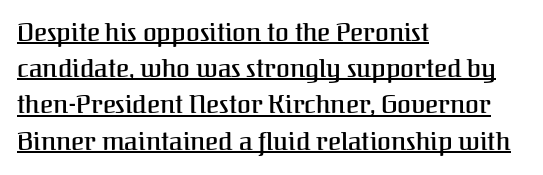
{"italic": "no", "underline": "yes", "align": "left", "line_spacing": "normal", "line_spacing_ratio": 1.45, "letter_spacing": "normal", "letter_spacing_em": 0.0, "glyph_px": 25}
